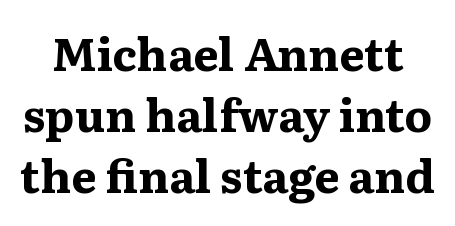
The image shows 45 px bold, wide serif type, upright; set normal line spacing (1.36x), normal letter spacing, not underlined; medium stroke contrast and a medium x-height.
